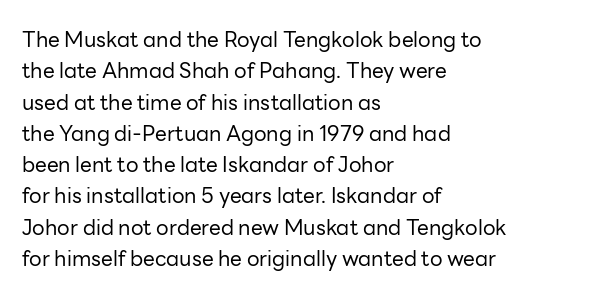
The image shows 21 px text type, upright; set left-aligned, normal line spacing (1.49x), normal letter spacing, not underlined.
